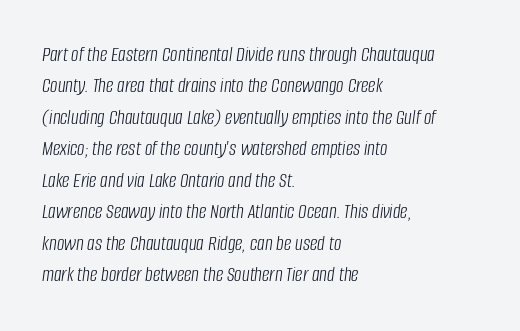
{"italic": "yes", "lean": "right", "slant_degrees": 8, "bold": "no", "underline": "no", "align": "left", "line_spacing": "normal", "line_spacing_ratio": 1.5, "letter_spacing": "normal", "letter_spacing_em": 0.0, "glyph_px": 21}
